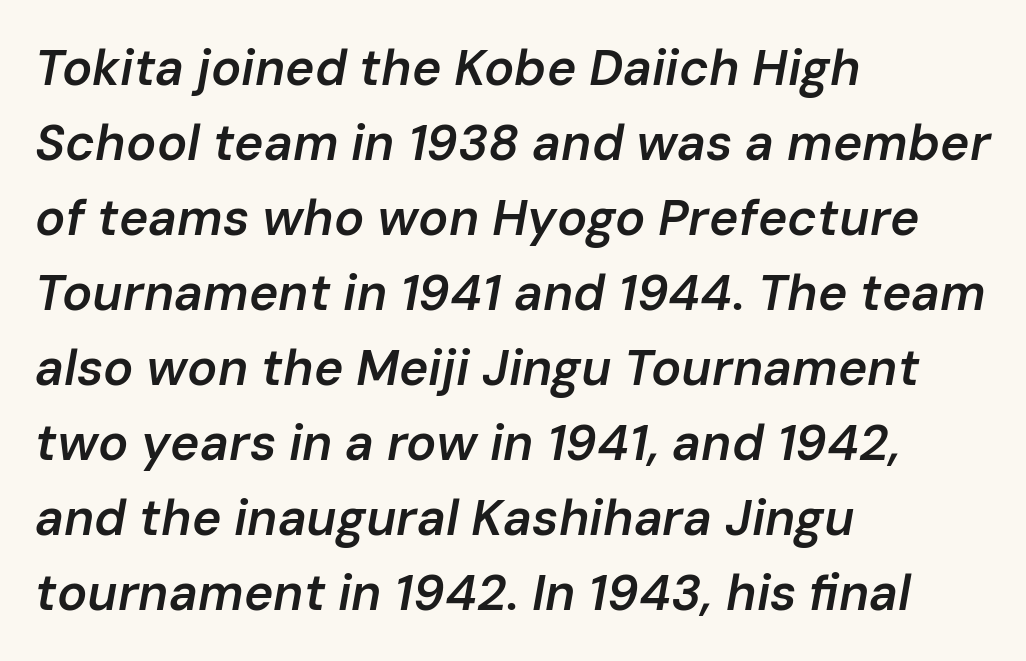
The image shows 50 px semibold type, italic (leaning right); set left-aligned, normal line spacing (1.5x), normal letter spacing, not underlined; low stroke contrast and a medium x-height.
